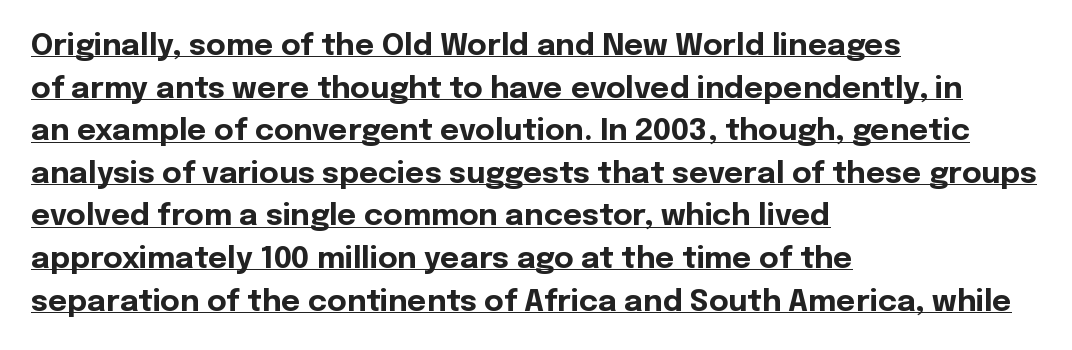
The image shows 30 px bold sans-serif type, upright; set left-aligned, normal line spacing (1.42x), normal letter spacing, underlined; a medium x-height.
